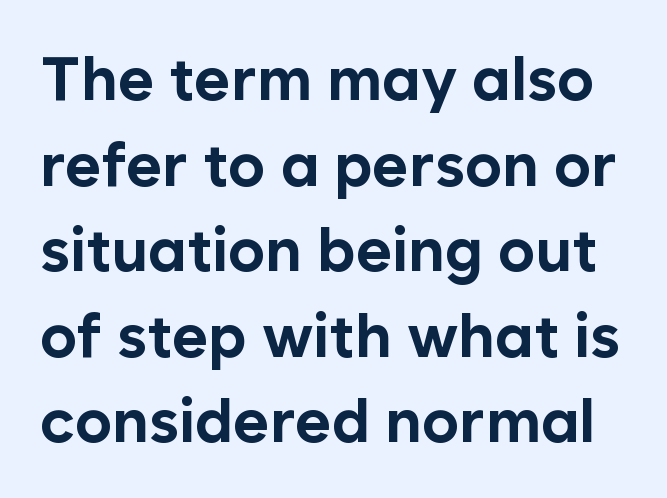
{"serif": "no", "italic": "no", "bold": "yes", "weight": "bold", "width": "normal", "stroke_contrast": "low", "x_height": "medium", "monospaced": "no", "underline": "no", "line_spacing": "normal", "line_spacing_ratio": 1.38, "letter_spacing": "normal", "letter_spacing_em": 0.0, "glyph_px": 62}
